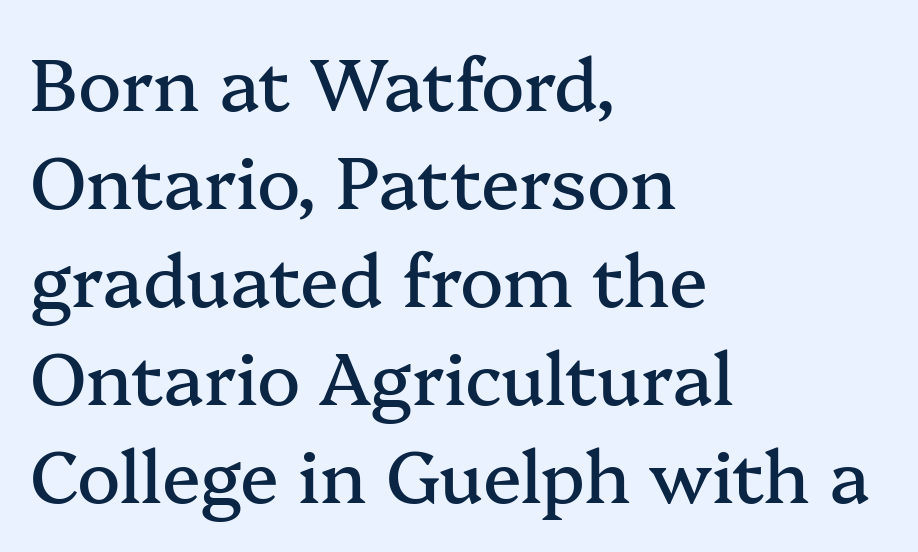
The image shows 72 px serif type, upright; set left-aligned, normal line spacing (1.36x), normal letter spacing, not underlined; medium stroke contrast and a medium x-height.
